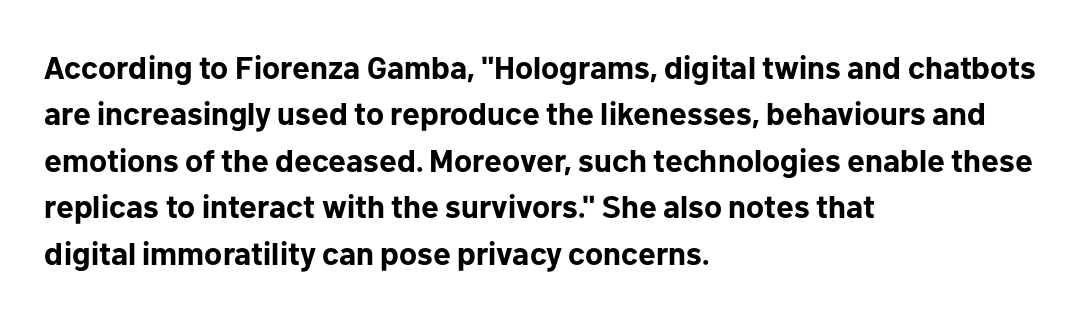
{"serif": "no", "italic": "no", "bold": "yes", "weight": "bold", "width": "normal", "stroke_contrast": "low", "x_height": "medium", "monospaced": "no", "underline": "no", "align": "left", "line_spacing": "normal", "line_spacing_ratio": 1.45, "letter_spacing": "normal", "letter_spacing_em": 0.0, "glyph_px": 32}
